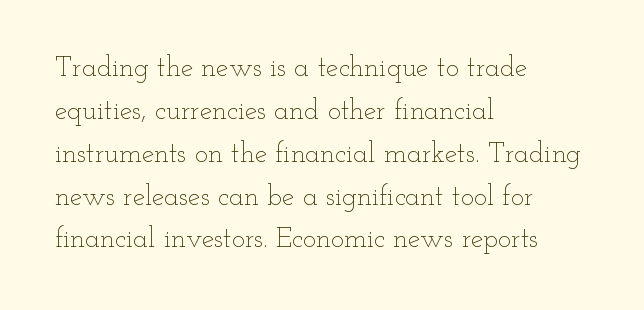
Nobody drew a line under any word here. The passage shown is typed in a proportional face where columns would drift. The horizontal fit of the characters is conventional and even. Quick note: interline space is typical.
